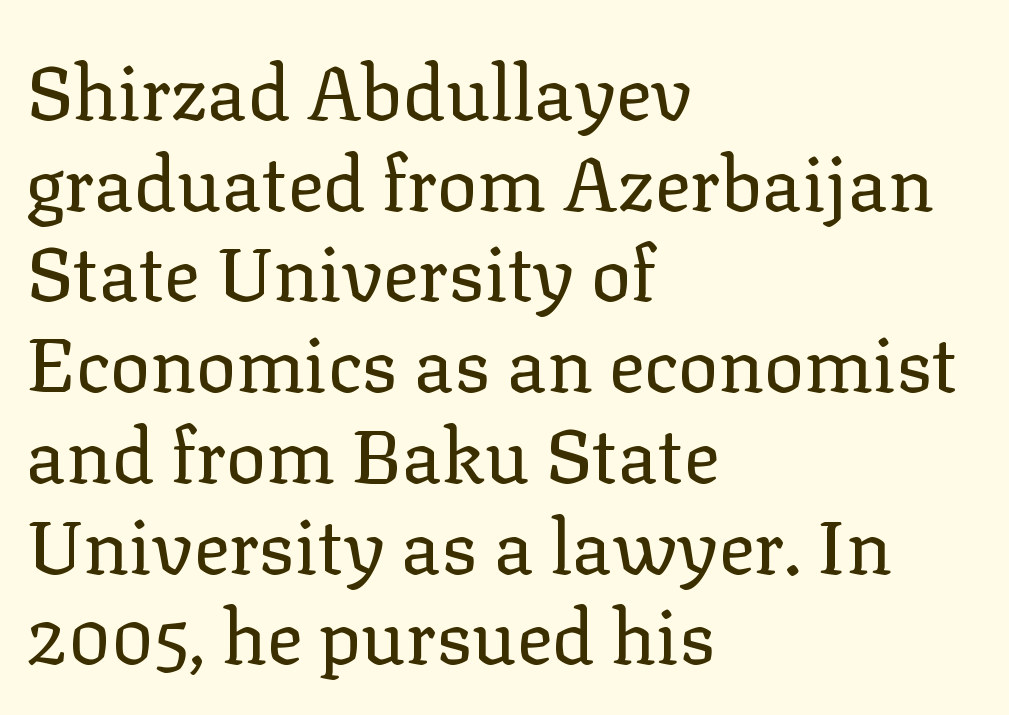
{"serif": "yes", "italic": "no", "bold": "no", "weight": "regular", "width": "normal", "stroke_contrast": "low", "x_height": "medium", "monospaced": "no", "underline": "no", "align": "left", "line_spacing_ratio": 1.21, "letter_spacing": "normal", "letter_spacing_em": 0.0, "glyph_px": 75}
